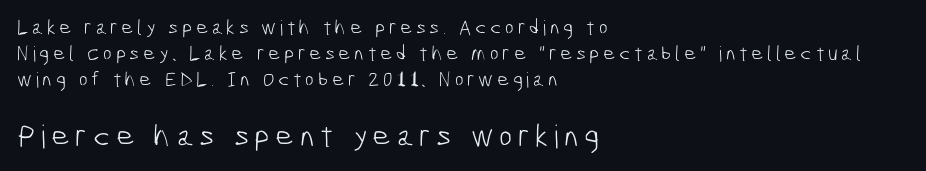
Q: Is the text bold? A: No.
Q: Is the typeface a serif or a sans-serif typeface? A: Sans-serif.
Q: Is the text underlined? A: No.
Q: How is the paragraph aligned? A: Left-aligned.
Q: Which block of text is set in a larger size, the first (top) or the second (bottom)? A: The second (bottom) one.
Q: Width (condensed, normal, or wide)? A: Condensed.
Q: Stroke contrast? A: Low.
Q: x-height? A: Medium.
Q: Monospaced? A: No.
